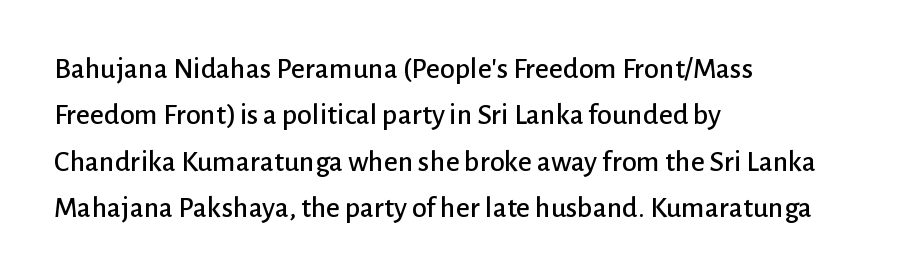
{"serif": "no", "italic": "no", "width": "normal", "stroke_contrast": "low", "x_height": "medium", "monospaced": "no", "underline": "no", "align": "left", "line_spacing": "normal", "line_spacing_ratio": 1.55, "letter_spacing": "normal", "letter_spacing_em": 0.0, "glyph_px": 30}
